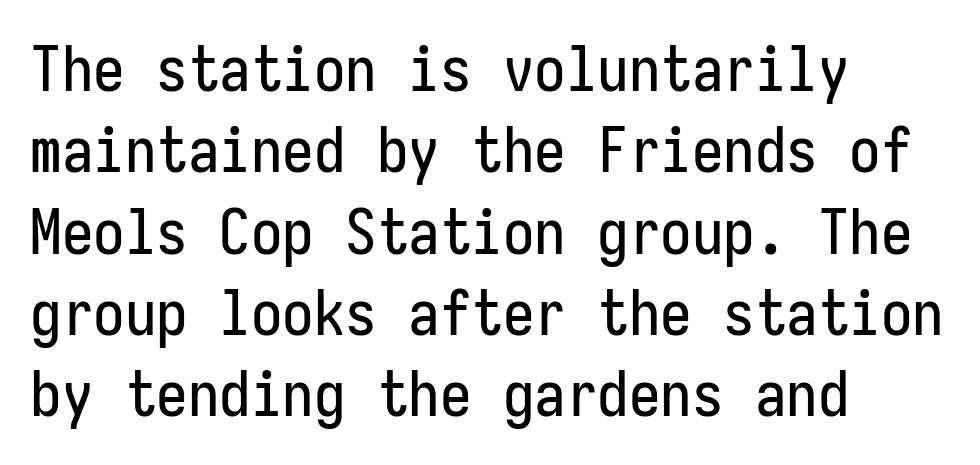
{"serif": "no", "italic": "no", "width": "condensed", "stroke_contrast": "low", "x_height": "medium", "monospaced": "yes", "underline": "no", "align": "left", "line_spacing": "normal", "line_spacing_ratio": 1.29, "letter_spacing": "normal", "letter_spacing_em": 0.0, "glyph_px": 63}
